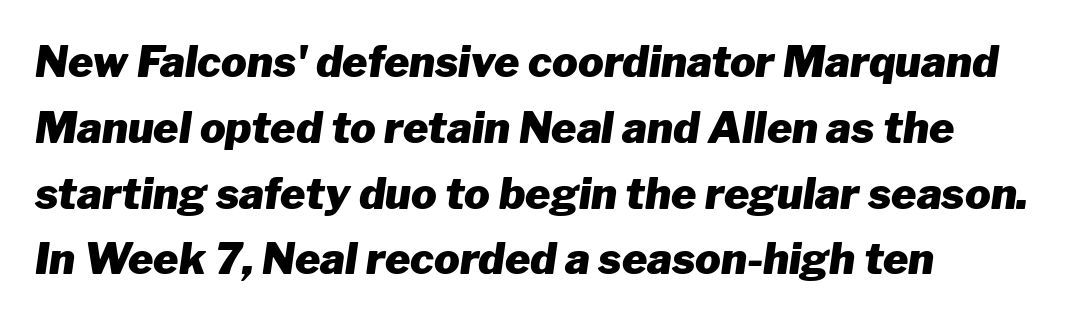
{"italic": "yes", "lean": "right", "slant_degrees": 8, "bold": "yes", "weight": "heavy", "width": "normal", "stroke_contrast": "low", "x_height": "medium", "monospaced": "no", "underline": "no", "line_spacing": "normal", "line_spacing_ratio": 1.53, "letter_spacing": "normal", "letter_spacing_em": 0.0, "glyph_px": 43}
